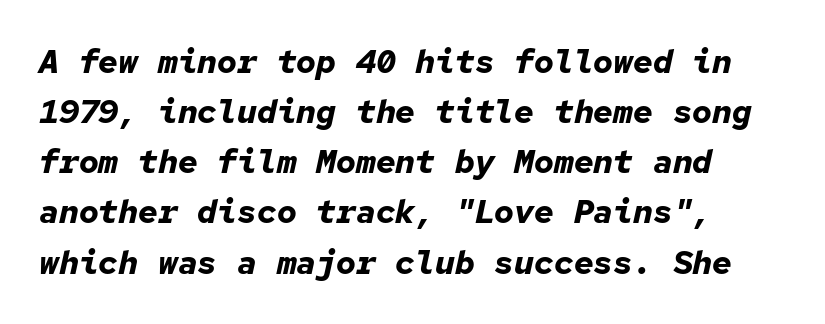
The image shows 33 px bold type, italic (leaning right), monospaced; set normal line spacing (1.52x), normal letter spacing, not underlined; low stroke contrast and a medium x-height.
